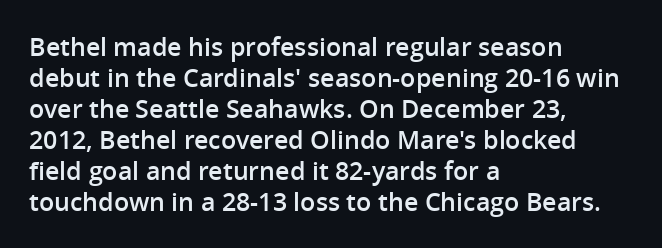
Q: Is the text bold? A: Semi-bold.
Q: Is the text italic (slanted)? A: No, it is upright.
Q: Is the text underlined? A: No.
Q: How is the paragraph aligned? A: Left-aligned.
Q: Is the spacing between letters normal or unusually wide? A: Normal.
